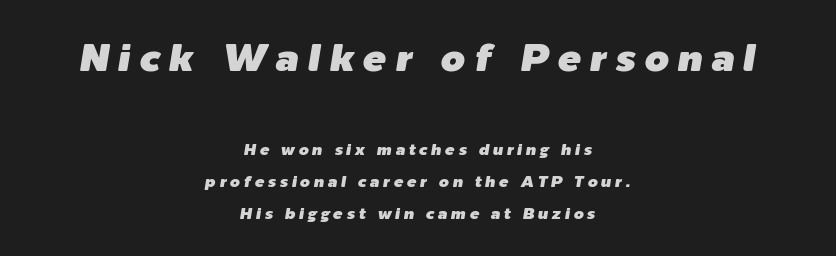
{"italic": "yes", "lean": "right", "slant_degrees": 9, "width": "normal", "stroke_contrast": "low", "x_height": "medium", "monospaced": "no", "underline": "no", "align": "center", "line_spacing": "loose", "line_spacing_ratio": 1.98, "letter_spacing": "wide", "letter_spacing_em": 0.22, "larger_block": "first", "size_ratio": 2.44, "glyph_px": 39}
